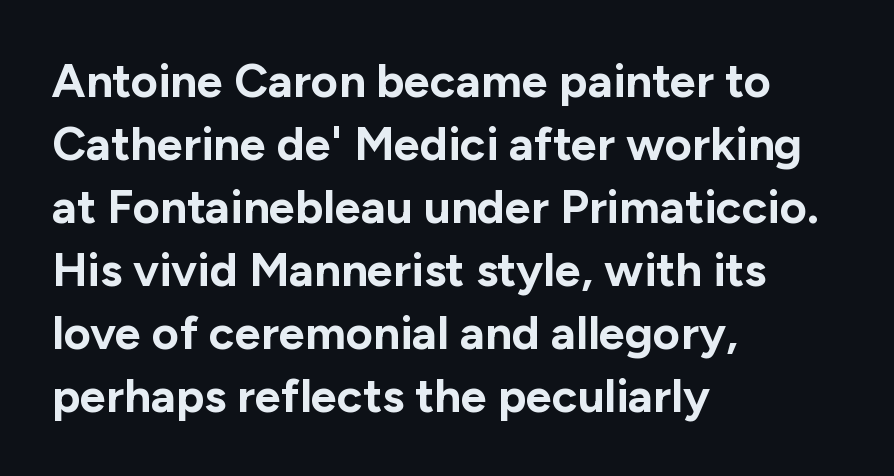
Q: Is the text bold? A: Yes.
Q: Is the text italic (slanted)? A: No, it is upright.
Q: Is the typeface a serif or a sans-serif typeface? A: Sans-serif.
Q: Is the text underlined? A: No.
Q: How is the paragraph aligned? A: Left-aligned.
Q: Is the spacing between letters normal or unusually wide? A: Normal.
Q: Is the spacing between lines tight, normal or loose? A: Normal.
Q: Width (condensed, normal, or wide)? A: Normal.
Q: Stroke contrast? A: Low.
Q: x-height? A: Medium.
Q: Monospaced? A: No.
